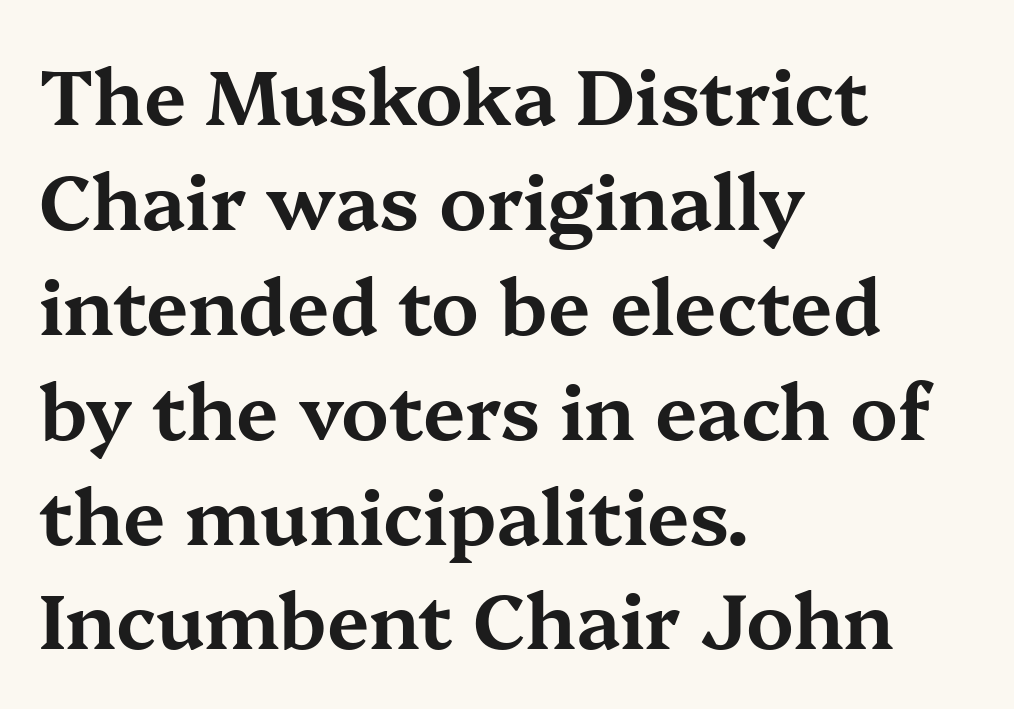
The image shows 76 px wide serif type, upright; set left-aligned, normal line spacing (1.38x), normal letter spacing, not underlined; medium stroke contrast and a medium x-height.
